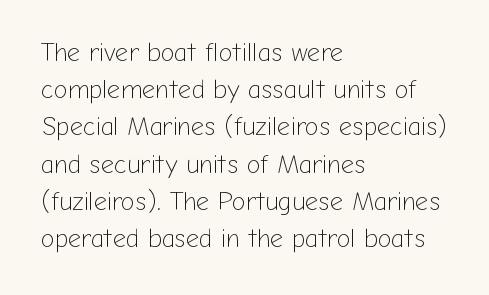
The image shows 26 px text type, upright; set left-aligned, normal line spacing (1.43x), normal letter spacing, not underlined.
